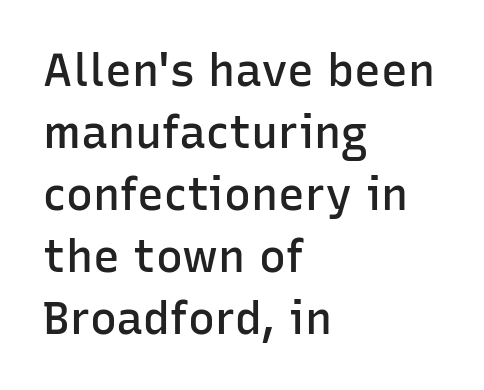
{"serif": "no", "italic": "no", "bold": "semi", "weight": "semibold", "width": "normal", "stroke_contrast": "low", "x_height": "medium", "monospaced": "no", "underline": "no", "align": "left", "line_spacing": "normal", "line_spacing_ratio": 1.38, "letter_spacing": "normal", "letter_spacing_em": 0.0, "glyph_px": 45}
